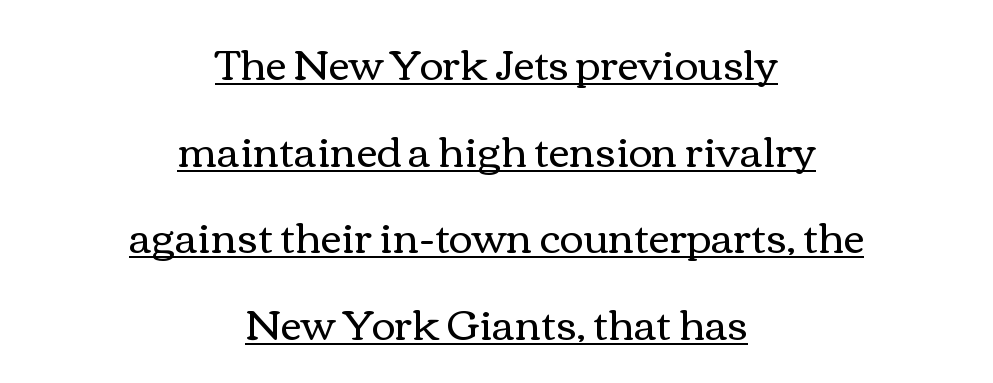
Varying glyph widths throughout — classic text-font behaviour. This rendering uses center alignment, leaving both contours irregular but symmetric. Glance below the letters and you will spot a drawn line. Each stroke keeps to a modest, everyday thickness or less. This is the regular roman posture of the typeface.
